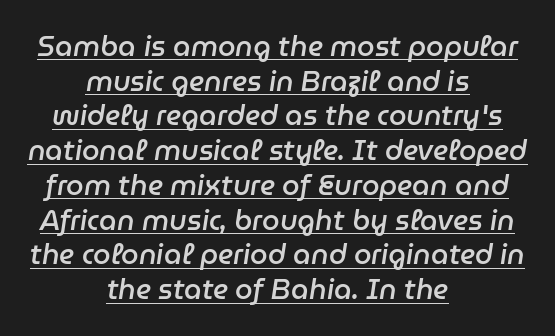
{"italic": "yes", "lean": "right", "slant_degrees": 9, "bold": "semi", "weight": "semibold", "width": "normal", "stroke_contrast": "low", "x_height": "medium", "monospaced": "no", "underline": "yes", "align": "center", "line_spacing_ratio": 1.24, "letter_spacing": "normal", "letter_spacing_em": 0.0, "glyph_px": 28}
